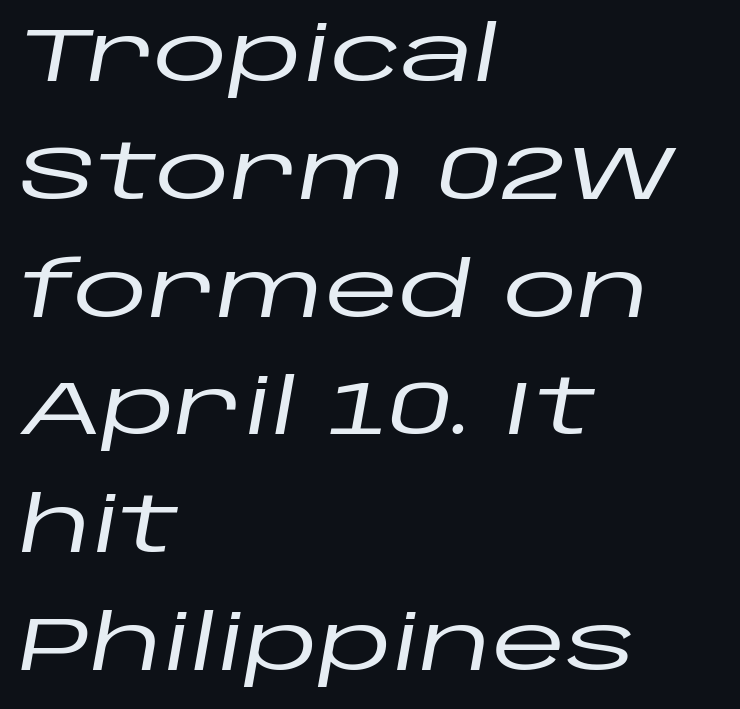
Does the leading feel generous? No, just average. The lettering tilts uniformly, giving the passage an italic look. Rule under the text: the space is simply empty. In terms of letterspacing, this is plain default setting.
